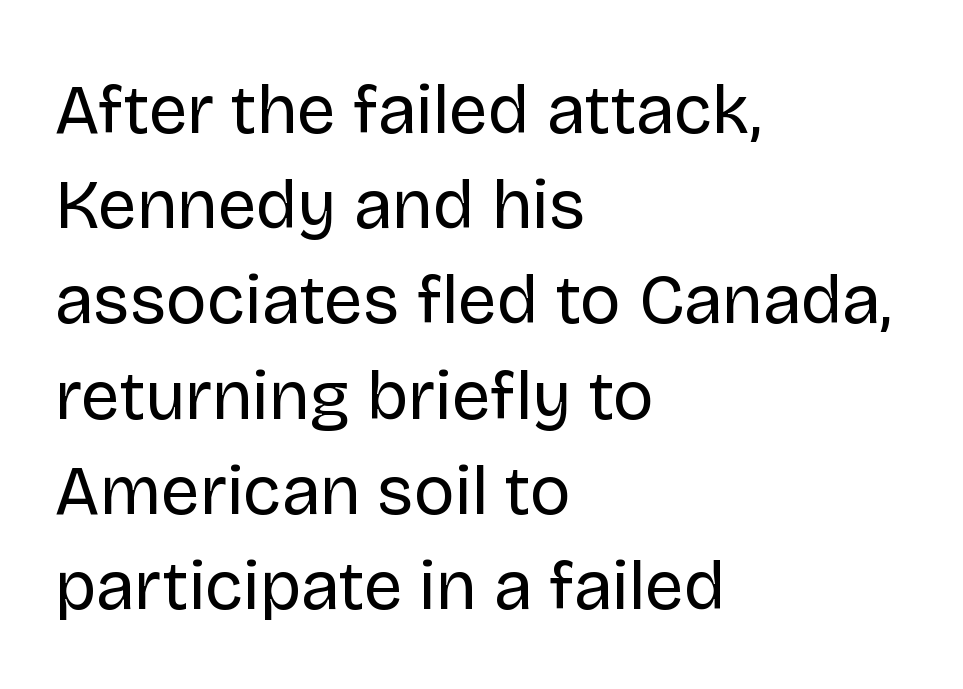
{"serif": "no", "italic": "no", "bold": "no", "weight": "regular", "width": "normal", "stroke_contrast": "low", "x_height": "large", "monospaced": "no", "underline": "no", "align": "left", "line_spacing": "normal", "line_spacing_ratio": 1.38, "letter_spacing": "normal", "letter_spacing_em": 0.0, "glyph_px": 69}
